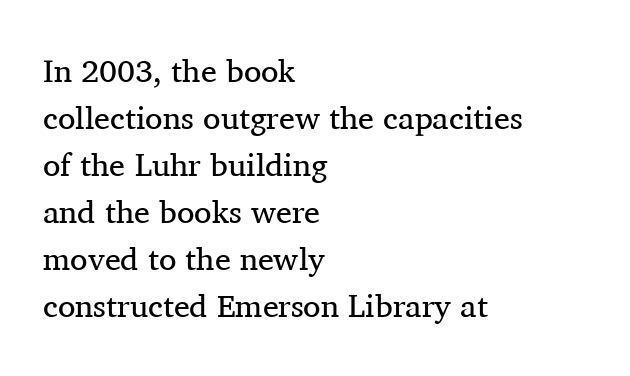
The image shows 32 px regular-weight serif type, upright; set left-aligned, normal line spacing (1.47x), normal letter spacing, not underlined; medium stroke contrast and a medium x-height.
